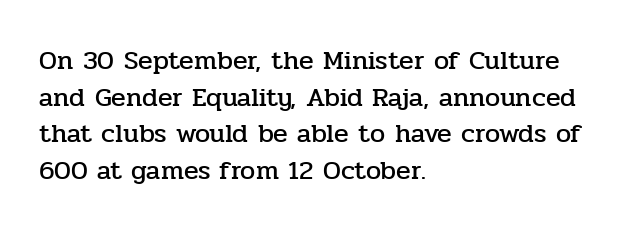
{"italic": "no", "underline": "no", "align": "left", "line_spacing": "normal", "line_spacing_ratio": 1.36, "letter_spacing": "normal", "letter_spacing_em": 0.0, "glyph_px": 27}
